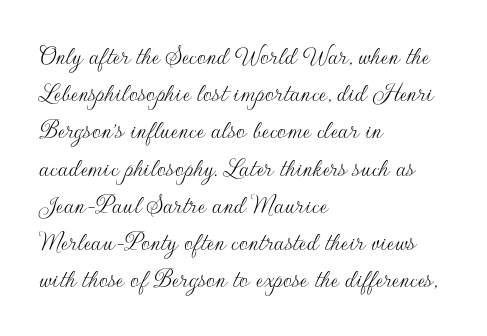
{"serif": "no", "bold": "no", "weight": "thin", "width": "normal", "stroke_contrast": "low", "x_height": "small", "monospaced": "no", "underline": "no", "align": "left", "line_spacing": "normal", "line_spacing_ratio": 1.33, "letter_spacing": "normal", "letter_spacing_em": 0.0, "glyph_px": 28}
